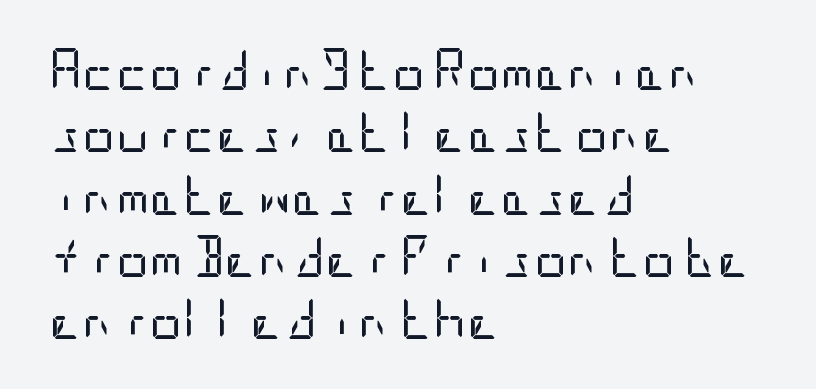
The passage shown is typeset with a sans-serif family. Caption: multi-line text, flush left, ragged right. Leading matches the norm, producing a regular column. There is no visible air inserted between adjacent glyphs. Words float on clear page, feet unadorned.
